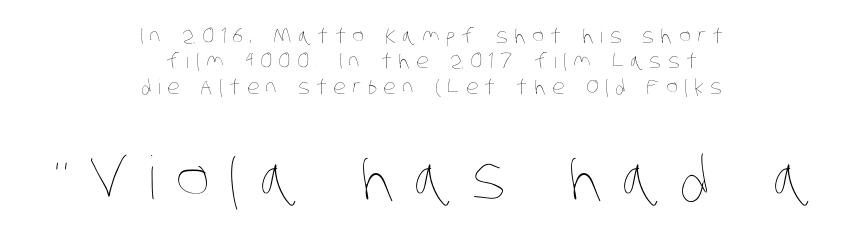
{"bold": "no", "weight": "thin", "width": "condensed", "stroke_contrast": "low", "x_height": "large", "monospaced": "no", "underline": "no", "align": "center", "line_spacing": "normal", "line_spacing_ratio": 1.27, "letter_spacing": "wide", "letter_spacing_em": 0.32, "larger_block": "second", "size_ratio": 2.95, "glyph_px": 59}
